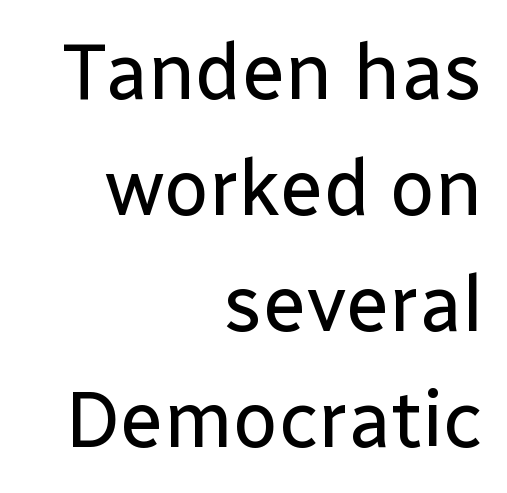
The image shows 79 px regular-weight sans-serif type, upright; set right-aligned, normal line spacing (1.47x), normal letter spacing, not underlined; low stroke contrast and a medium x-height.
